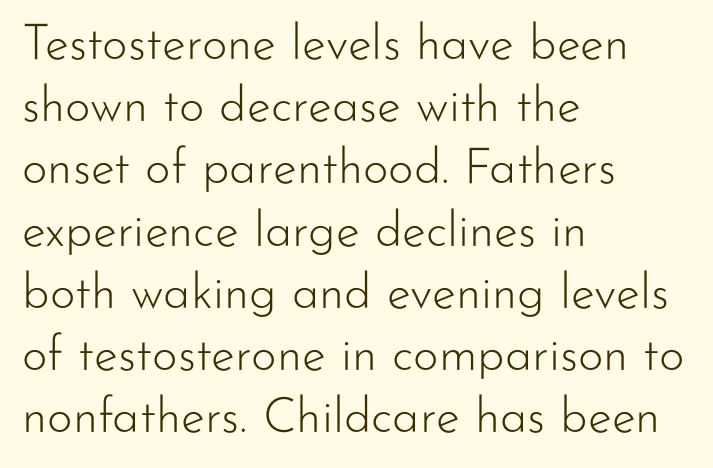
The image shows 49 px light sans-serif type, upright; set left-aligned, normal line spacing (1.27x), normal letter spacing, not underlined; low stroke contrast and a small x-height.
